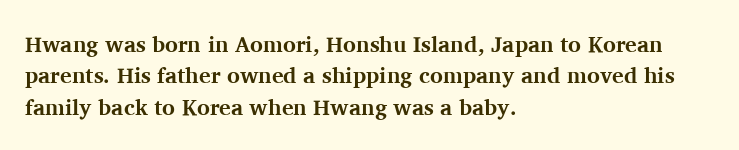
{"italic": "no", "bold": "yes", "underline": "no", "align": "left", "line_spacing": "normal", "line_spacing_ratio": 1.43, "letter_spacing": "normal", "letter_spacing_em": 0.0, "glyph_px": 22}
